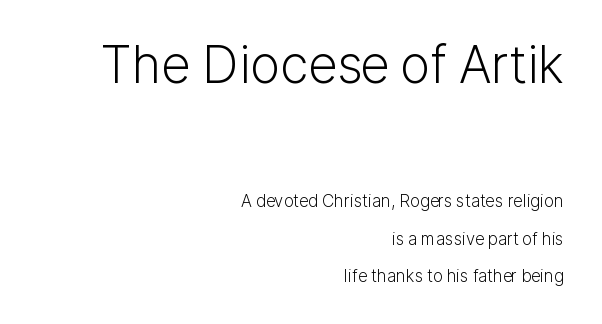
Words appear dense and cohesive because spacing is normal. Is there any slant? The stems are plumb. Varying glyph widths throughout — classic text-font behaviour. Stems and bowls with no extra thickness — not bold. The lines are quadded right. Note: no serifs on the glyphs.
